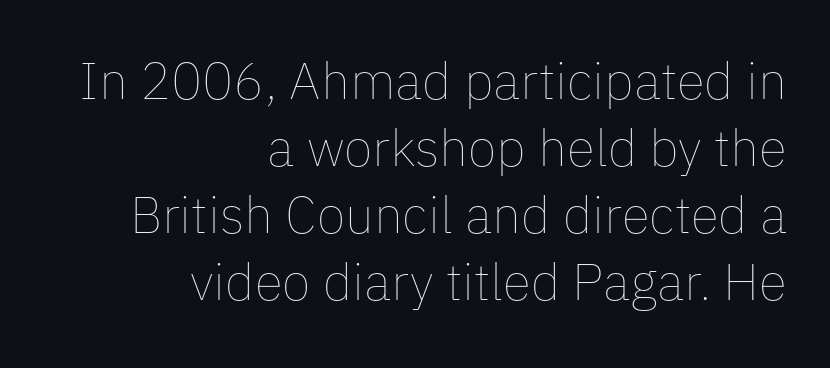
{"italic": "no", "bold": "no", "weight": "thin", "width": "normal", "stroke_contrast": "low", "x_height": "medium", "monospaced": "no", "underline": "no", "align": "right", "line_spacing": "normal", "line_spacing_ratio": 1.29, "letter_spacing": "normal", "letter_spacing_em": 0.0, "glyph_px": 52}
